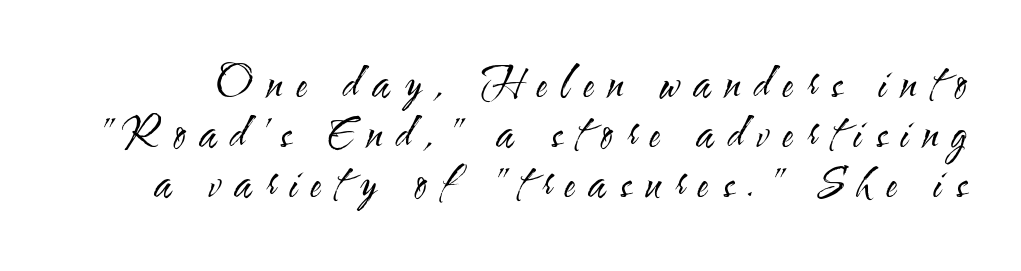
{"serif": "no", "bold": "no", "weight": "regular", "width": "condensed", "stroke_contrast": "medium", "x_height": "small", "monospaced": "no", "underline": "no", "line_spacing_ratio": 1.19, "letter_spacing": "wide", "letter_spacing_em": 0.33, "glyph_px": 42}
